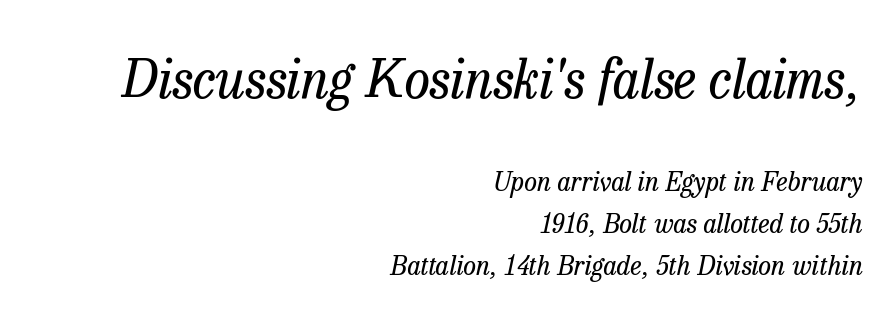
The image shows 52 px regular-weight serif type, italic (leaning right); set right-aligned, normal line spacing (1.61x), normal letter spacing, not underlined; the first (top) block is 2.0x larger; low stroke contrast and a medium x-height.
